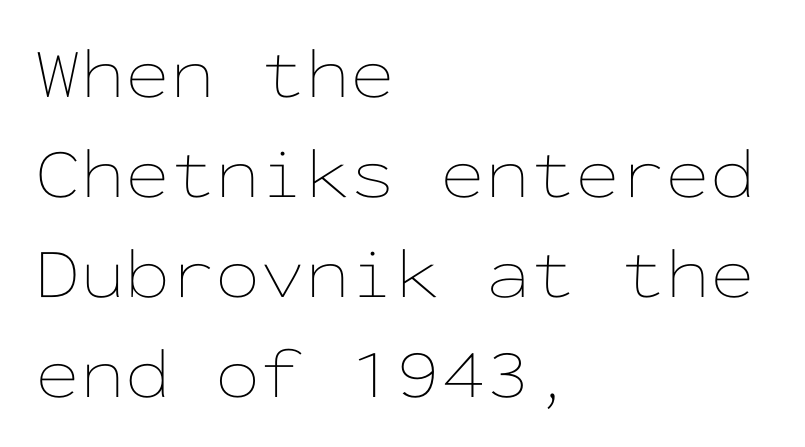
{"italic": "no", "bold": "no", "weight": "thin", "width": "wide", "stroke_contrast": "low", "x_height": "medium", "monospaced": "yes", "underline": "no", "align": "left", "line_spacing": "normal", "line_spacing_ratio": 1.39, "letter_spacing": "normal", "letter_spacing_em": 0.0, "glyph_px": 72}
